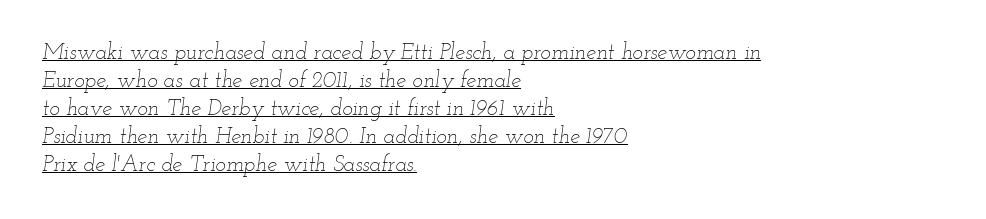
The typesetter chose a ragged-right arrangement here. The font is comparable to plain body text, perhaps lighter. Decoration check: the copy is underlined. Default kerning and tracking; the words read as compact shapes. The typography opts for an oblique posture over an upright one.
